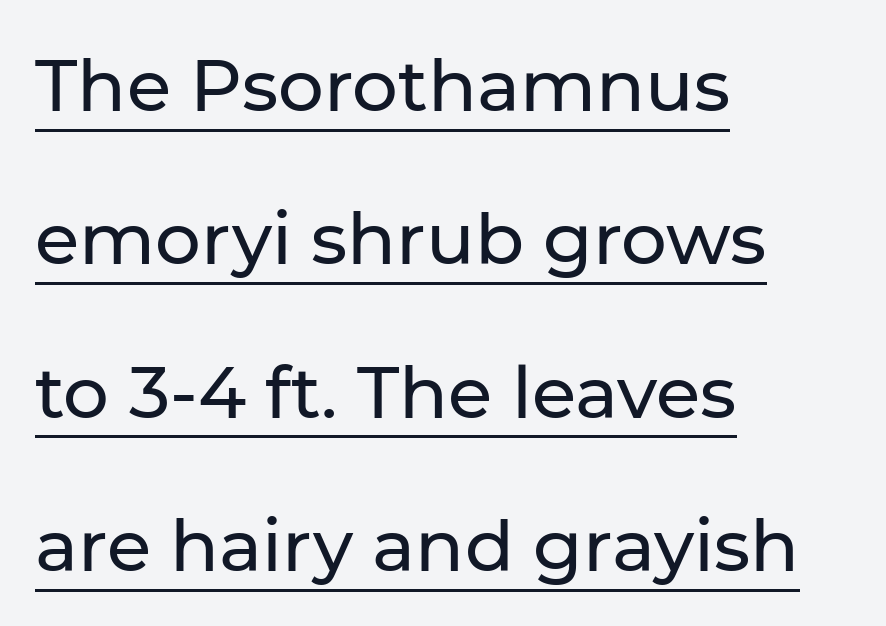
The image shows 72 px sans-serif type, upright; set left-aligned, loose line spacing (2.13x), normal letter spacing, underlined; low stroke contrast and a medium x-height.
